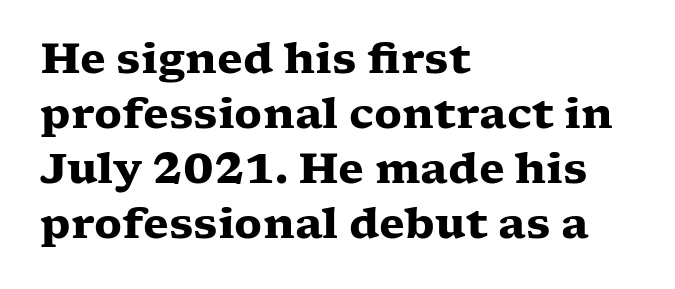
{"serif": "yes", "italic": "no", "bold": "yes", "weight": "heavy", "width": "wide", "stroke_contrast": "low", "x_height": "medium", "monospaced": "no", "underline": "no", "align": "left", "line_spacing": "normal", "line_spacing_ratio": 1.31, "letter_spacing": "normal", "letter_spacing_em": 0.0, "glyph_px": 42}
